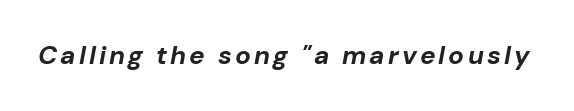
{"italic": "yes", "lean": "right", "slant_degrees": 10, "bold": "yes", "underline": "no", "glyph_px": 26}
